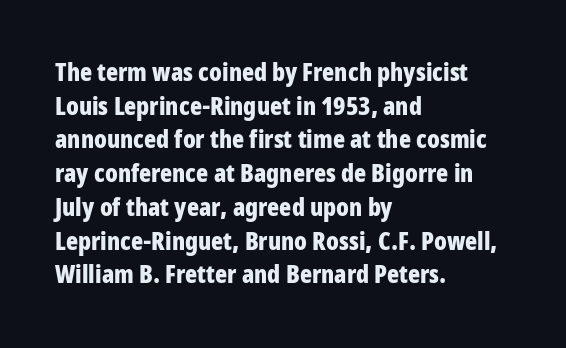
Students, note that the glyphs here touch the page at normal intervals. Chunky letters — that's bold for sure. Descenders are the only things crossing below the line. Notice how the passage keeps a crisp vertical edge on the left only.
